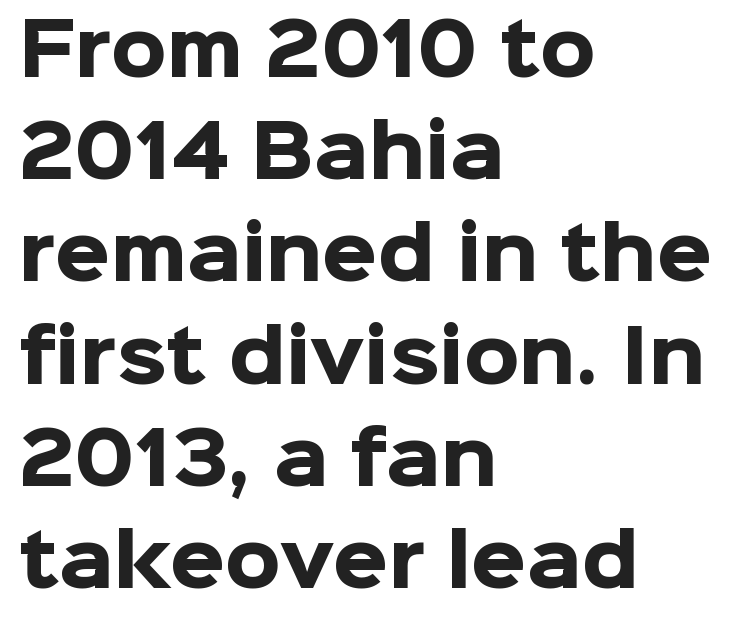
The image shows 71 px heavy sans-serif type, upright; set left-aligned, normal line spacing (1.44x), normal letter spacing, not underlined; low stroke contrast and a medium x-height.
